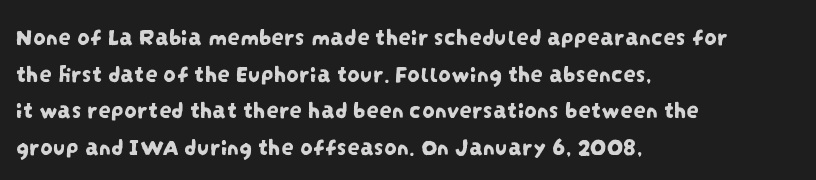
Q: Is the text underlined? A: No.
Q: How is the paragraph aligned? A: Left-aligned.
Q: Is the spacing between letters normal or unusually wide? A: Normal.
Q: Is the spacing between lines tight, normal or loose? A: Normal.
